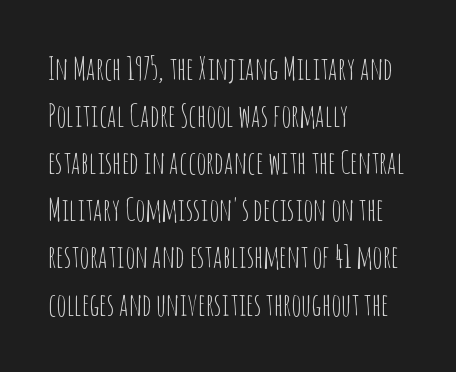
The letters stand upright; this is a roman face. Decoration check: the copy has no underline. Typographically, this falls in the sans-serif category. Is the letter spacing exaggerated? No — it looks like the ordinary default.
